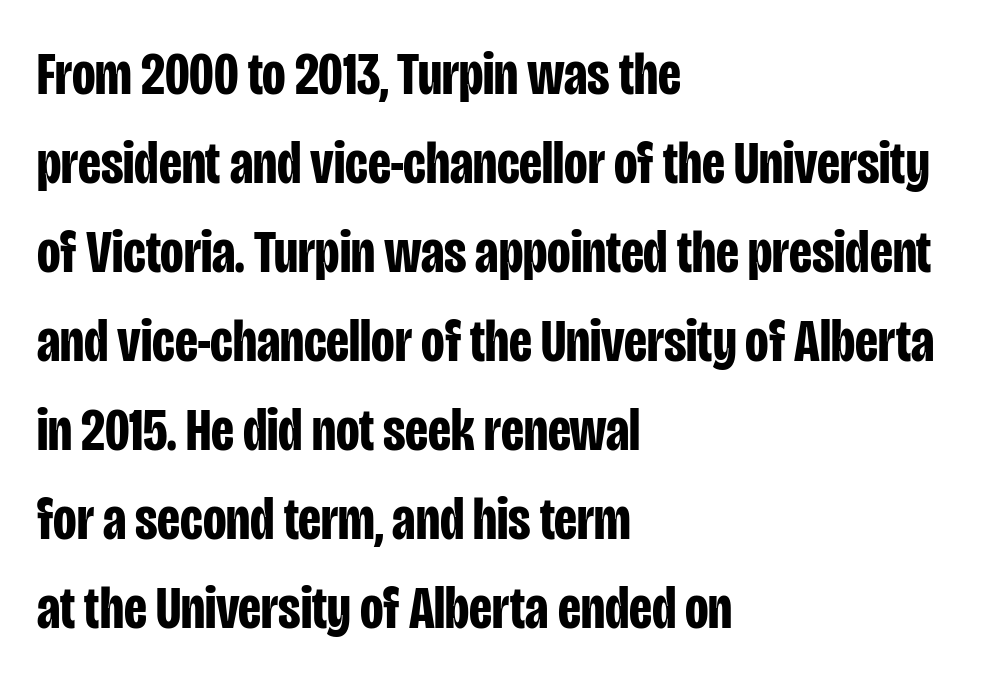
The image shows 61 px bold, condensed sans-serif type, upright; set left-aligned, normal line spacing (1.46x), normal letter spacing, not underlined; low stroke contrast and a large x-height.
